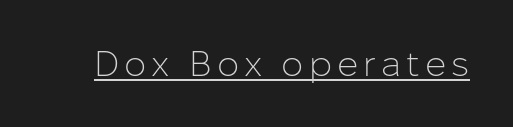
Q: Is the text bold? A: No.
Q: Is the text italic (slanted)? A: No, it is upright.
Q: Is the typeface a serif or a sans-serif typeface? A: Sans-serif.
Q: Is the text underlined? A: Yes.
Q: Width (condensed, normal, or wide)? A: Normal.
Q: Stroke contrast? A: Low.
Q: x-height? A: Medium.
Q: Monospaced? A: No.
